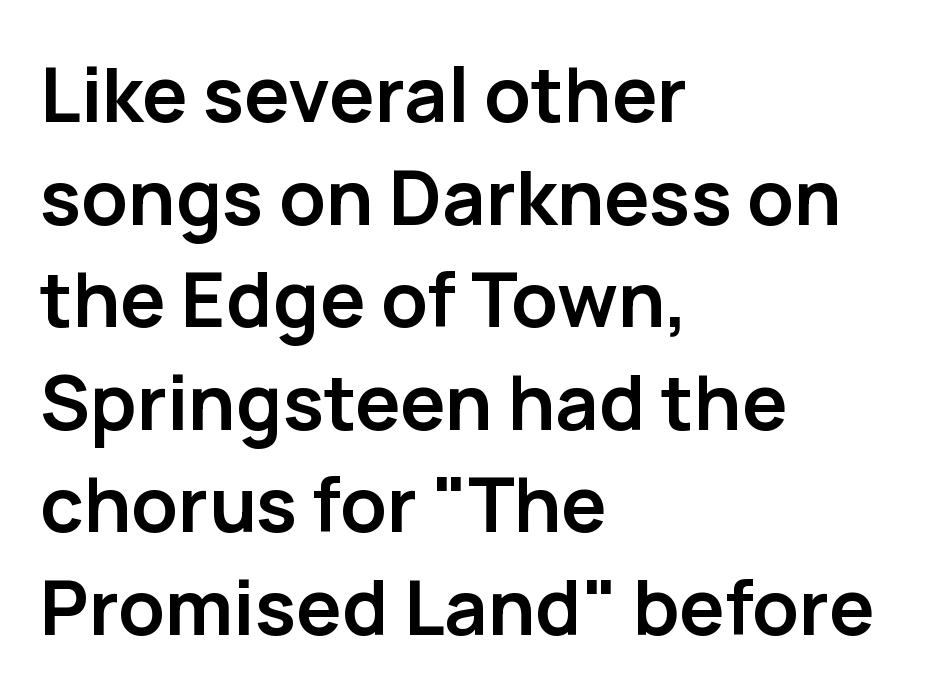
Q: Is the text bold? A: Yes.
Q: Is the text italic (slanted)? A: No, it is upright.
Q: Is the typeface a serif or a sans-serif typeface? A: Sans-serif.
Q: Is the text underlined? A: No.
Q: How is the paragraph aligned? A: Left-aligned.
Q: Is the spacing between letters normal or unusually wide? A: Normal.
Q: Is the spacing between lines tight, normal or loose? A: Normal.
Q: Width (condensed, normal, or wide)? A: Normal.
Q: Stroke contrast? A: Low.
Q: x-height? A: Medium.
Q: Monospaced? A: No.
